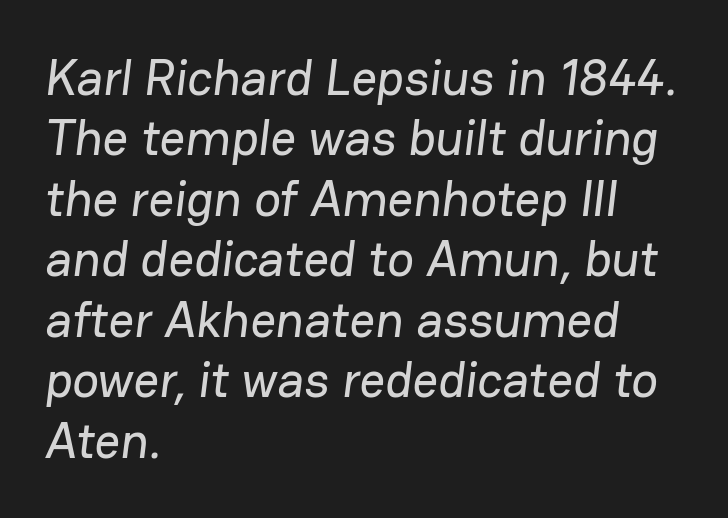
Q: Is the typeface a serif or a sans-serif typeface? A: Sans-serif.
Q: Is the text underlined? A: No.
Q: How is the paragraph aligned? A: Left-aligned.
Q: Is the spacing between letters normal or unusually wide? A: Normal.
Q: Width (condensed, normal, or wide)? A: Normal.
Q: Stroke contrast? A: Low.
Q: x-height? A: Medium.
Q: Monospaced? A: No.
